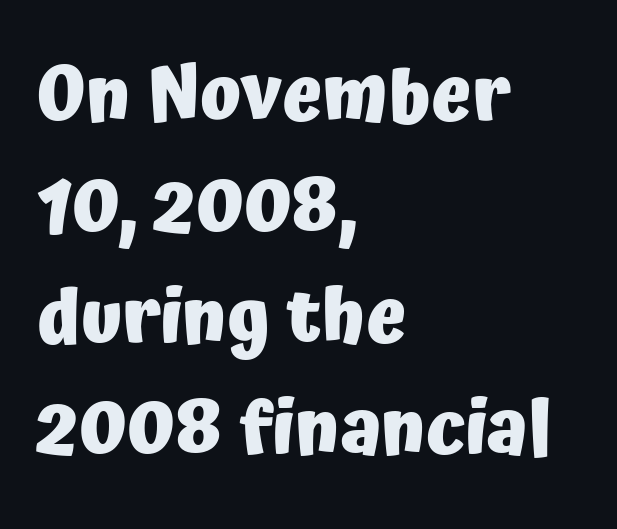
Q: Is the text bold? A: Yes.
Q: Is the text italic (slanted)? A: No, it is upright.
Q: Is the typeface a serif or a sans-serif typeface? A: Sans-serif.
Q: Is the text underlined? A: No.
Q: How is the paragraph aligned? A: Left-aligned.
Q: Is the spacing between letters normal or unusually wide? A: Normal.
Q: Is the spacing between lines tight, normal or loose? A: Normal.
Q: Width (condensed, normal, or wide)? A: Normal.
Q: Stroke contrast? A: Low.
Q: x-height? A: Medium.
Q: Monospaced? A: No.
